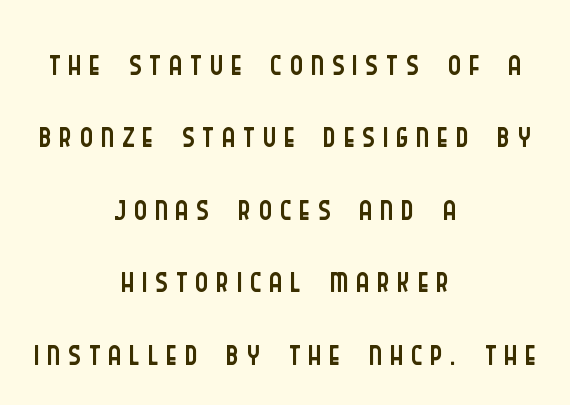
Posture: straight, roman, zero tilt. The face used here is proportionally spaced, like ordinary book or web type. Where is the straight margin? There isn't one; the lines are centered. Is the type heavy? It reads as light-to-regular instead. Type without underlining. Grotesque or geometric, the face here clearly has no serifs.
